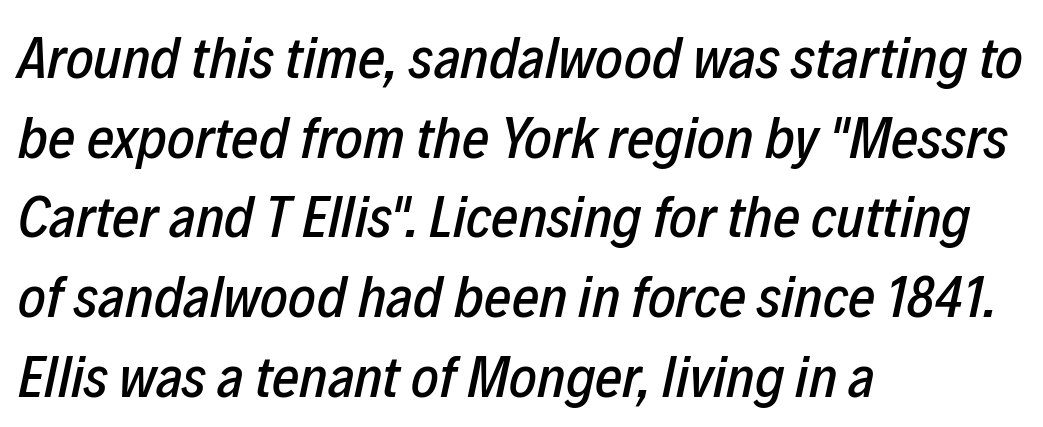
The image shows 59 px condensed type, italic (leaning right); set left-aligned, normal line spacing (1.35x), normal letter spacing, not underlined; low stroke contrast and a medium x-height.
